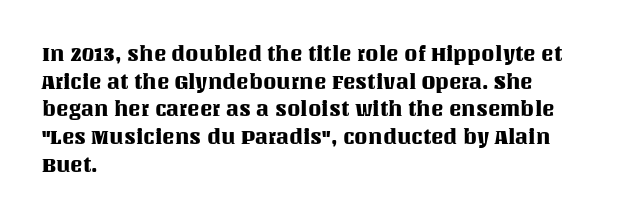
{"italic": "no", "underline": "no", "align": "left", "line_spacing": "normal", "line_spacing_ratio": 1.32, "letter_spacing": "normal", "letter_spacing_em": 0.0, "glyph_px": 21}
